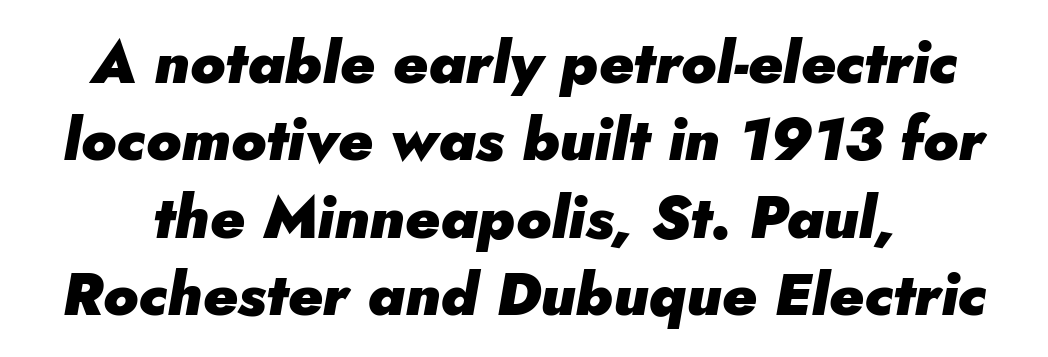
Underline: absent. The designer left line spacing at the default. How heavy is the stroke? Heavy — this is a bold. The line texture is even and compact thanks to regular tracking. Each letter keeps its own natural width here, so spacing adapts to shape.
